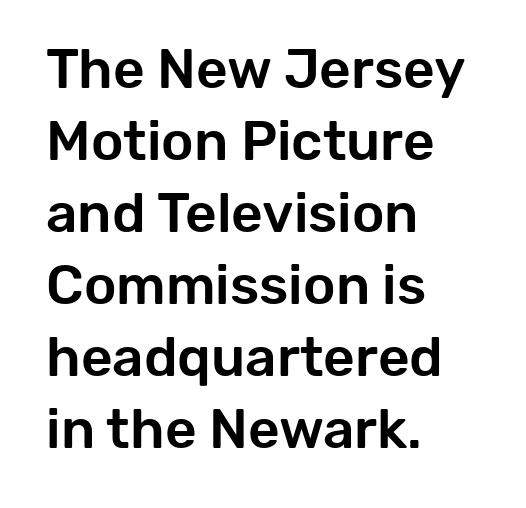
{"serif": "no", "italic": "no", "width": "normal", "stroke_contrast": "low", "x_height": "medium", "monospaced": "no", "underline": "no", "align": "left", "line_spacing": "normal", "line_spacing_ratio": 1.31, "letter_spacing": "normal", "letter_spacing_em": 0.0, "glyph_px": 55}
